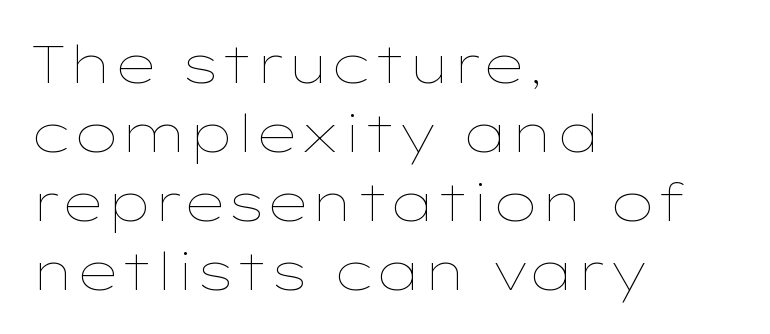
Summary of weight: not heavy and not bold. Line beginnings align vertically; line endings do not. A bare baseline throughout the passage. Observe the ordinary spacing: letters are neighbours, not strangers. The vertical gap from one line to the next is medium.
